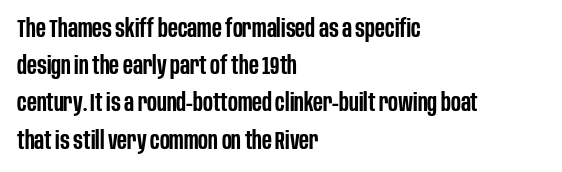
Q: Is the text bold? A: Semi-bold.
Q: Is the text italic (slanted)? A: No, it is upright.
Q: Is the text underlined? A: No.
Q: How is the paragraph aligned? A: Left-aligned.
Q: Is the spacing between letters normal or unusually wide? A: Normal.
Q: Is the spacing between lines tight, normal or loose? A: Normal.
